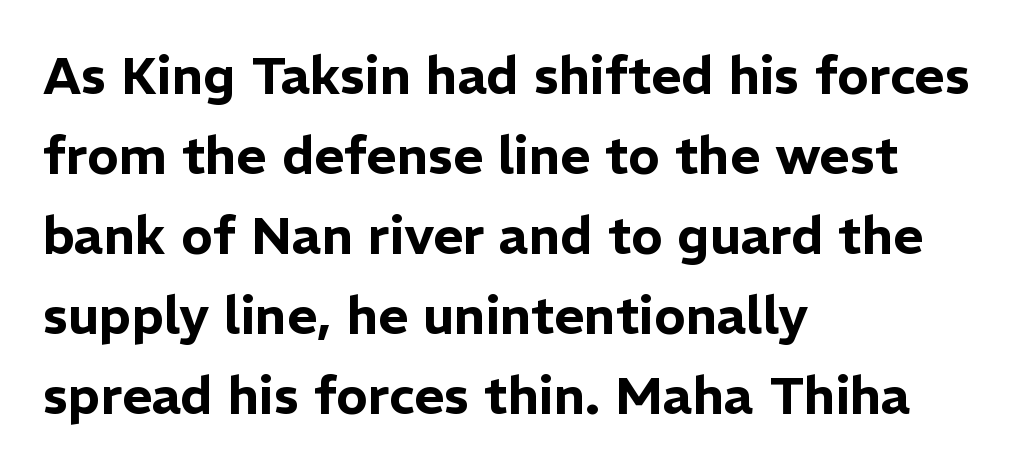
The letters sit at their default tracking, neither squeezed nor spread. Do the characters align in a grid? No, the font is proportional. Left-aligned paragraph, ragged on the right. Lines of text with bare space underneath. Observe the absence of serifs on each vertical stroke in this sample.
